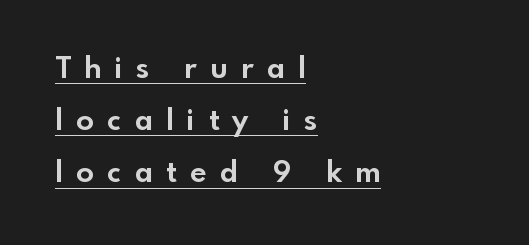
Glyph-to-glyph distance is far greater than everyday printed text. In terms of weight, the rendering is a true, heavy bold. The passage is arranged the way most books set body copy — flush left. Honestly, the underline is the first thing you notice here. The type sits square on the baseline with zero lean. A typesetter would call this proportional, since set widths differ per character.
